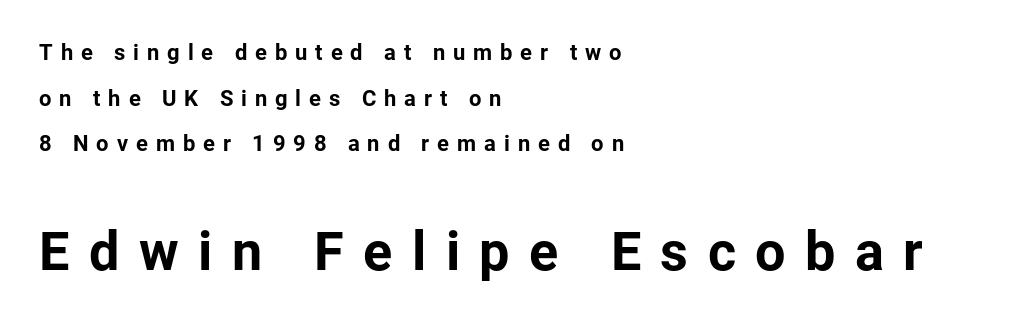
Style check: upright. Descender tails drop into unmarked territory. Serifs: no, the terminals of the letterforms are clean. Horizontal bands of white between lines are thick stripes. The letters advance in unequal steps, a hallmark of proportional type. Thick stems and heavy bowls — unmistakably bold.
